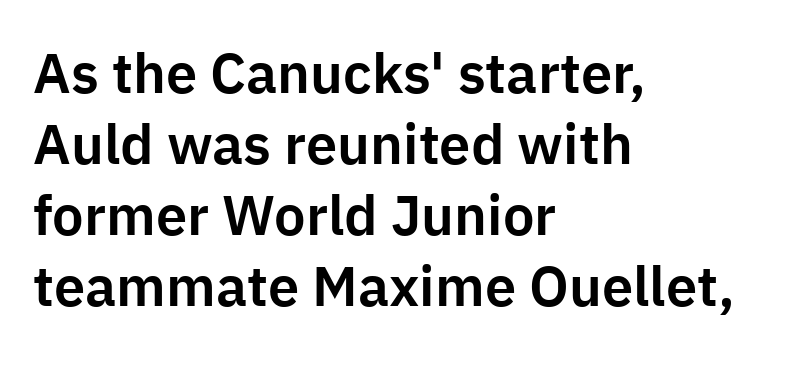
Serif or sans? Sans — the stroke terminals are bare. The passage is arranged the way most books set body copy — flush left. Every character sits straight up, as roman type does. Normally led — the rows are evenly, conventionally spaced. The baseline area is clear.
